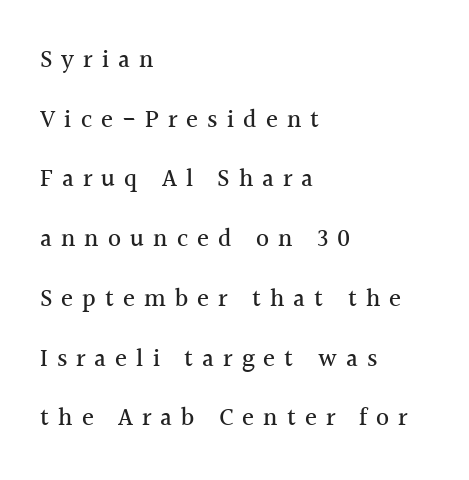
The image shows 25 px text type, upright; set left-aligned, loose line spacing (2.39x), unusually wide letter spacing (+0.36 em), not underlined.
